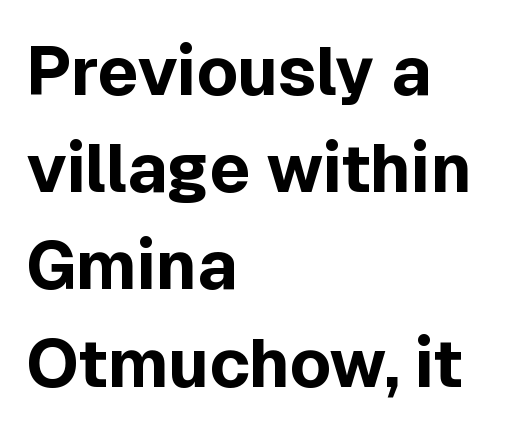
Q: Is the text bold? A: Yes.
Q: Is the text italic (slanted)? A: No, it is upright.
Q: Is the typeface a serif or a sans-serif typeface? A: Sans-serif.
Q: Is the text underlined? A: No.
Q: How is the paragraph aligned? A: Left-aligned.
Q: Is the spacing between letters normal or unusually wide? A: Normal.
Q: Is the spacing between lines tight, normal or loose? A: Normal.
Q: Width (condensed, normal, or wide)? A: Normal.
Q: x-height? A: Medium.
Q: Monospaced? A: No.
